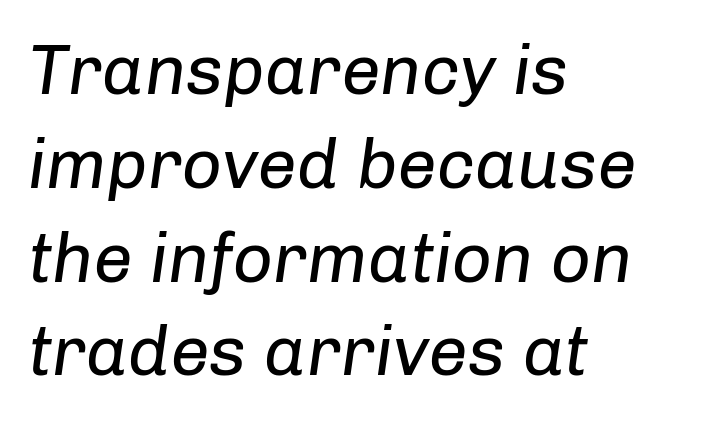
Here the glyphs are tracked normally, forming tight word shapes. The lines sit at an ordinary, default distance from one another. The rendering uses natural spacing where letterforms have individual widths. If you drew a line through each stem, it would be angled. Letters rest on an invisible, unmarked baseline. If you drew a ruler down the left edge, every line would touch it.
